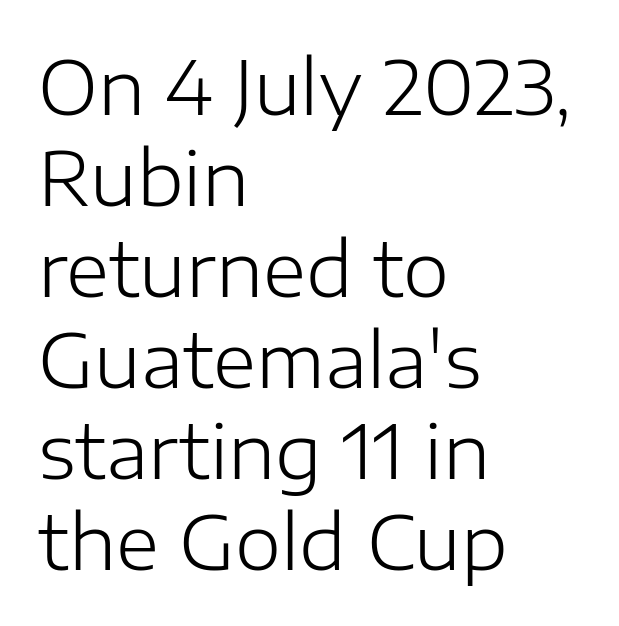
The image shows 74 px light sans-serif type, upright; set left-aligned, line spacing 1.23x, normal letter spacing, not underlined; low stroke contrast and a medium x-height.
